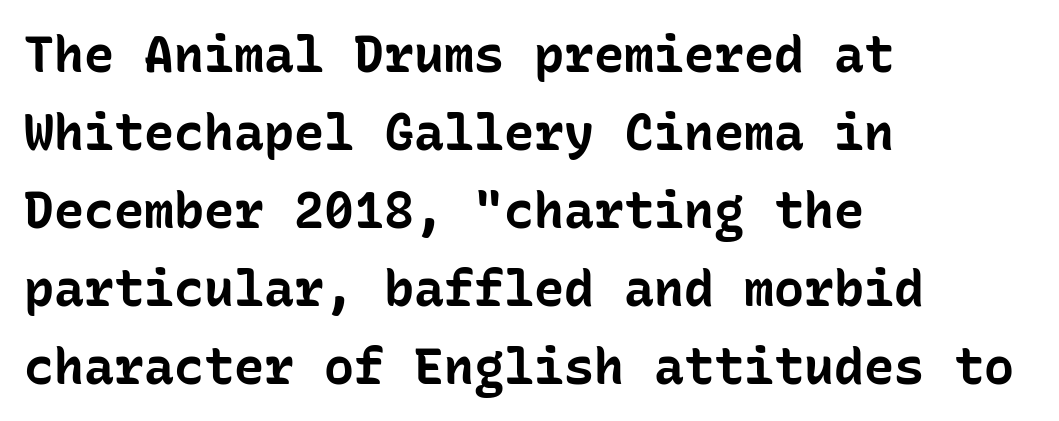
{"serif": "no", "italic": "no", "bold": "yes", "weight": "bold", "width": "normal", "stroke_contrast": "low", "x_height": "medium", "monospaced": "yes", "underline": "no", "align": "left", "line_spacing": "normal", "line_spacing_ratio": 1.56, "letter_spacing": "normal", "letter_spacing_em": 0.0, "glyph_px": 50}
